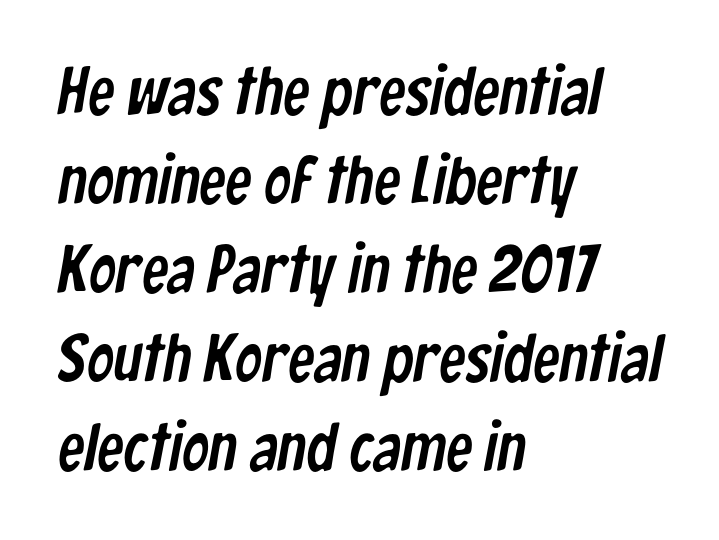
The image shows 67 px condensed sans-serif type; set left-aligned, normal line spacing (1.33x), normal letter spacing, not underlined; low stroke contrast and a medium x-height.
